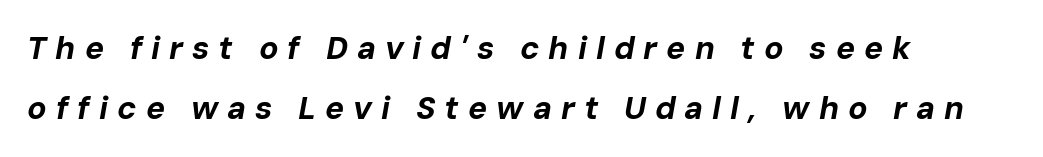
Q: Is the text bold? A: Yes.
Q: Is the text italic (slanted)? A: Yes, it leans right by about 10 degrees.
Q: Is the text underlined? A: No.
Q: How is the paragraph aligned? A: Left-aligned.
Q: Is the spacing between letters normal or unusually wide? A: Unusually wide.
Q: Width (condensed, normal, or wide)? A: Normal.
Q: Stroke contrast? A: Low.
Q: x-height? A: Medium.
Q: Monospaced? A: No.
